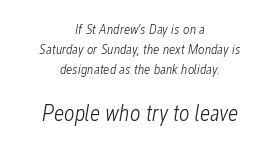
The image shows 23 px text type, italic (leaning right); set centered, normal line spacing (1.42x), normal letter spacing, not underlined; the second (bottom) block is 1.64x larger.
